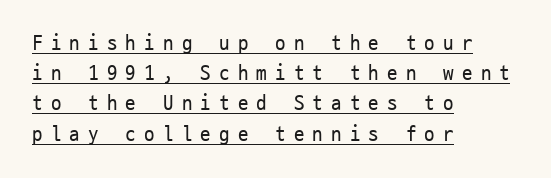
The rendering uses a moderate line-height, typical for paragraphs. The typeface has the unassuming heft of standard copy or less. The specimen includes a rule beneath the text block's lines. The letterforms stand isolated, each surrounded by extra space.
